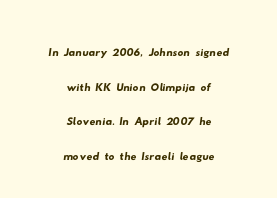
These lines stack symmetrically, like a column narrowing and widening about its center. Is this a fixed-width face? No — the glyphs have proportional, varying widths. Letterform terminals end flat and unadorned throughout the passage. The rendering keeps characters at their native spacing. The glyphs are unaccompanied by any horizontal stroke below them.
